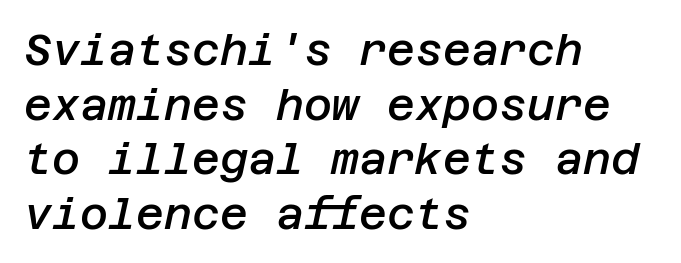
{"italic": "yes", "lean": "right", "slant_degrees": 12, "bold": "semi", "weight": "semibold", "width": "normal", "stroke_contrast": "low", "x_height": "large", "underline": "no", "align": "left", "line_spacing": "normal", "line_spacing_ratio": 1.27, "letter_spacing": "normal", "letter_spacing_em": 0.0, "glyph_px": 43}
